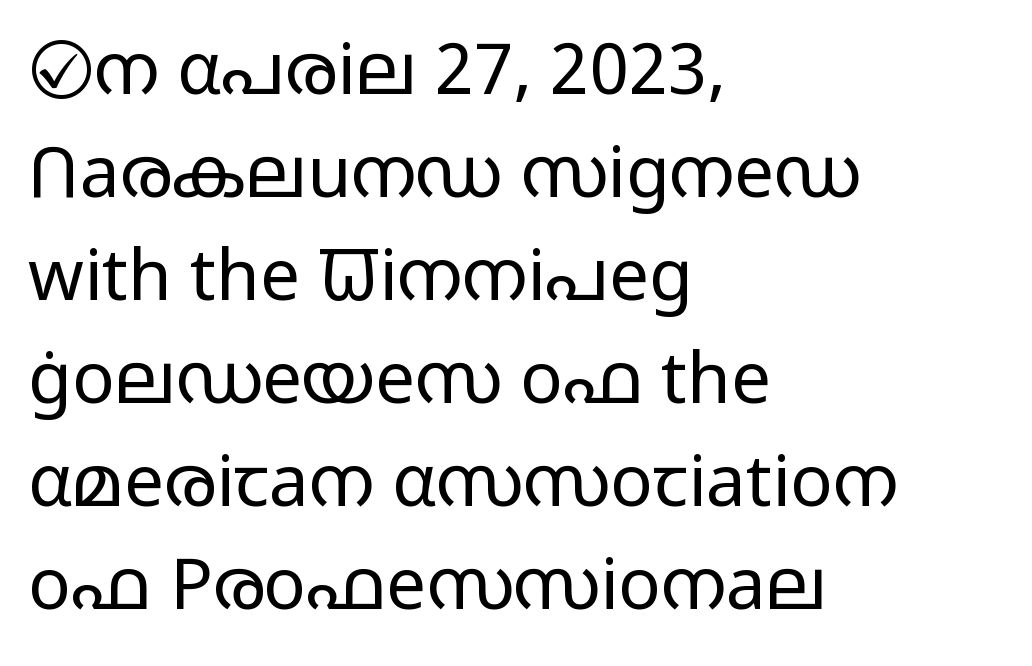
Tall strokes in this sample are plumb rather than angled. Compared with a centered layout, this one pins lines to the left instead. Character widths vary here, with narrow letters taking less room than wide ones. The space beneath each line is pristine and unruled.
